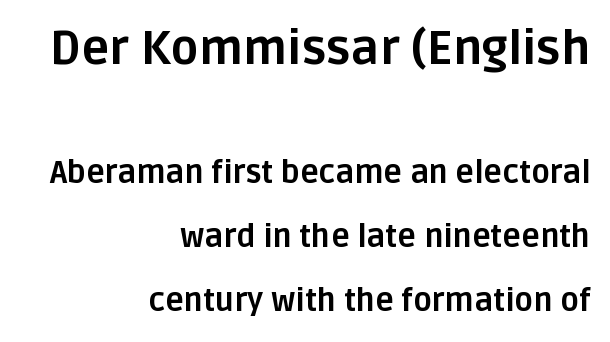
The image shows 47 px bold sans-serif type, upright; set right-aligned, loose line spacing (2.06x), normal letter spacing, not underlined; the first (top) block is 1.52x larger; low stroke contrast and a large x-height.
